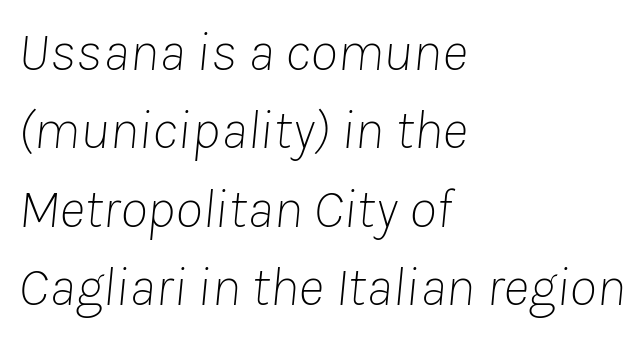
Type without underlining. The face used here is proportionally spaced, like ordinary book or web type. The lines sit at an ordinary, default distance from one another. This is not heavy type; no bold has been used. Students, note that the glyphs here touch the page at normal intervals. Line beginnings align vertically; line endings do not.
